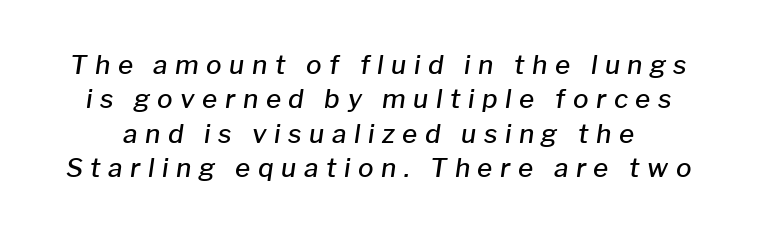
Here the glyphs are tracked loosely, breaking word shapes into spaced letters. Does the leading feel generous? No, just average. The font's italic variant was chosen for this text. Words float on clear page, feet unadorned.
